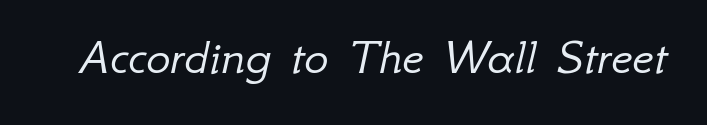
Q: Is the text bold? A: No.
Q: Is the text italic (slanted)? A: Yes, it leans right by about 12 degrees.
Q: Is the text underlined? A: No.
Q: Is the spacing between letters normal or unusually wide? A: Normal.
Q: Width (condensed, normal, or wide)? A: Normal.
Q: Stroke contrast? A: Low.
Q: x-height? A: Small.
Q: Monospaced? A: No.
